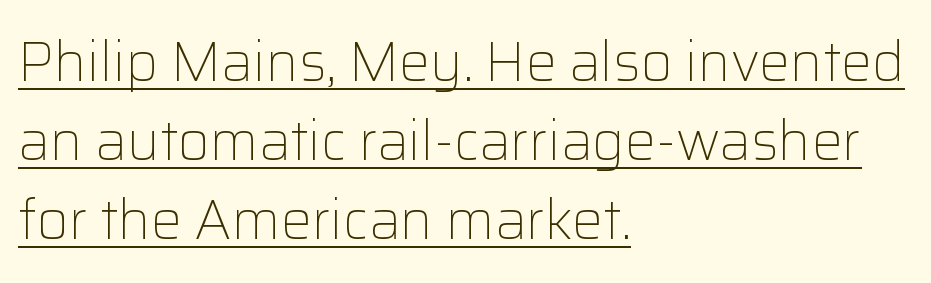
No extra tracking has been applied to these lines. A roman cut, with each character standing at attention. This is not heavy type; no bold has been used. The string is rendered with underlining switched on.
